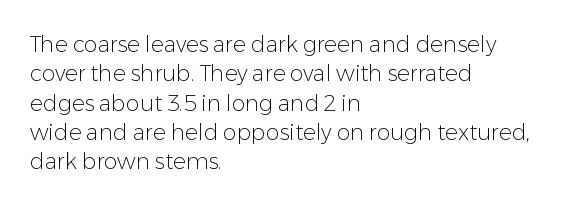
{"italic": "no", "bold": "no", "underline": "no", "align": "left", "line_spacing": "normal", "line_spacing_ratio": 1.33, "letter_spacing": "normal", "letter_spacing_em": 0.0, "glyph_px": 22}
